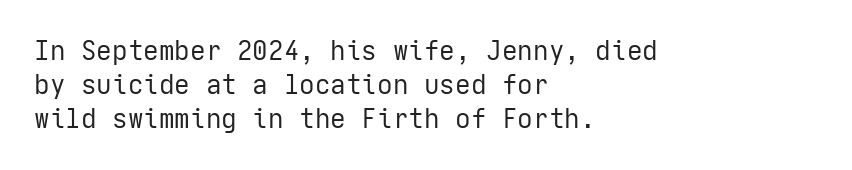
Descenders are the only things crossing below the line. Vertical strokes here are truly vertical. Compared with typical paragraphs, the rows here are spaced about the same. The setting favours the left margin, as ordinary paragraphs usually do.
